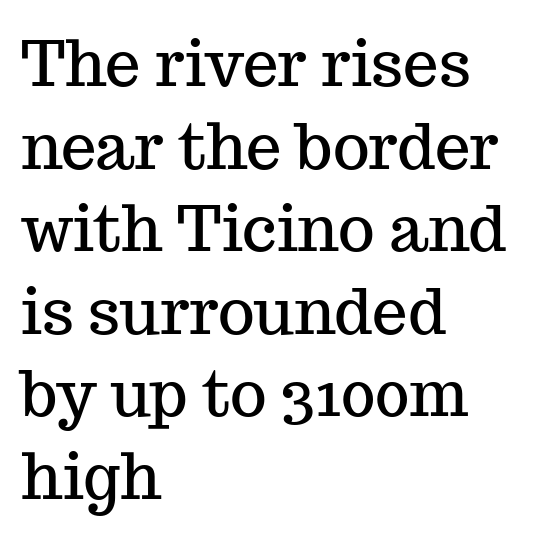
Q: Is the text italic (slanted)? A: No, it is upright.
Q: Is the typeface a serif or a sans-serif typeface? A: Serif.
Q: Is the text underlined? A: No.
Q: How is the paragraph aligned? A: Left-aligned.
Q: Is the spacing between letters normal or unusually wide? A: Normal.
Q: Is the spacing between lines tight, normal or loose? A: Normal.
Q: Width (condensed, normal, or wide)? A: Normal.
Q: Stroke contrast? A: Medium.
Q: x-height? A: Medium.
Q: Monospaced? A: No.
